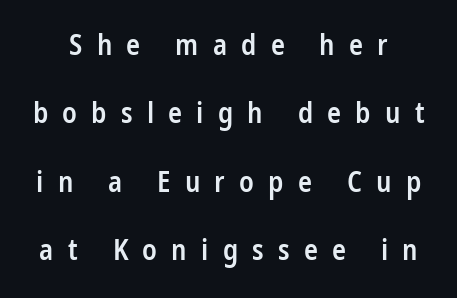
The image shows 29 px semibold, condensed sans-serif type, upright; set loose line spacing (2.36x), unusually wide letter spacing (+0.49 em), not underlined; low stroke contrast and a medium x-height.
